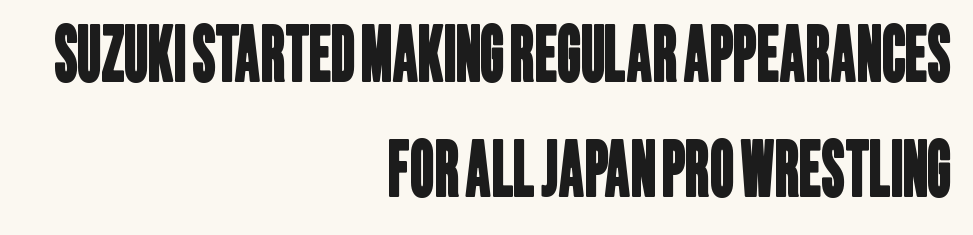
{"serif": "no", "width": "condensed", "stroke_contrast": "low", "x_height": "large", "monospaced": "no", "underline": "no", "align": "right", "line_spacing": "normal", "line_spacing_ratio": 1.54, "letter_spacing": "normal", "letter_spacing_em": 0.0, "glyph_px": 75}
